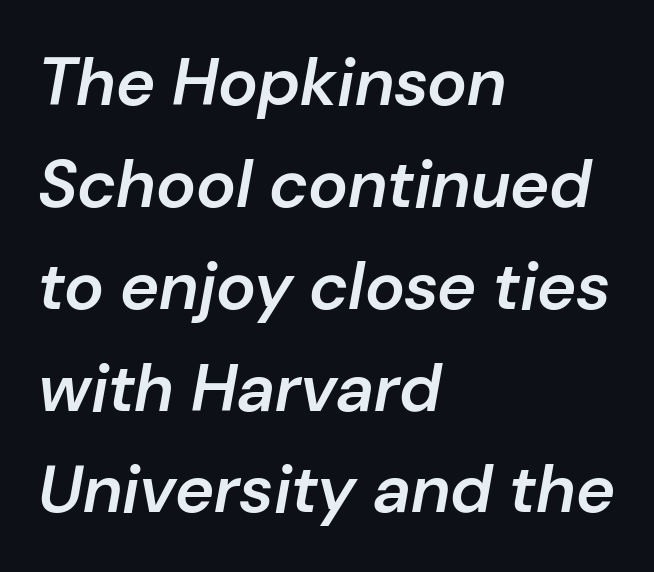
The image shows 67 px semibold type, italic (leaning right); set left-aligned, normal line spacing (1.52x), normal letter spacing, not underlined; low stroke contrast and a medium x-height.
